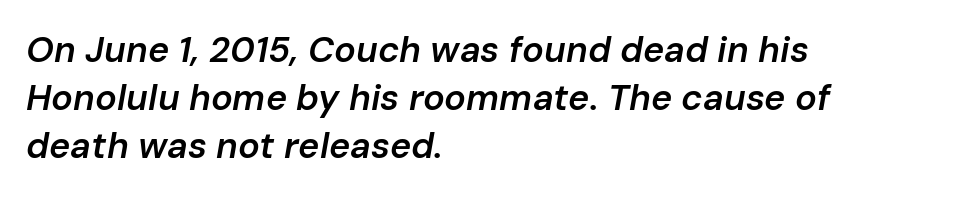
Q: Is the text bold? A: Semi-bold.
Q: Is the text italic (slanted)? A: Yes, it leans right by about 10 degrees.
Q: Is the text underlined? A: No.
Q: How is the paragraph aligned? A: Left-aligned.
Q: Is the spacing between letters normal or unusually wide? A: Normal.
Q: Is the spacing between lines tight, normal or loose? A: Normal.
Q: Width (condensed, normal, or wide)? A: Normal.
Q: Stroke contrast? A: Low.
Q: x-height? A: Medium.
Q: Monospaced? A: No.
